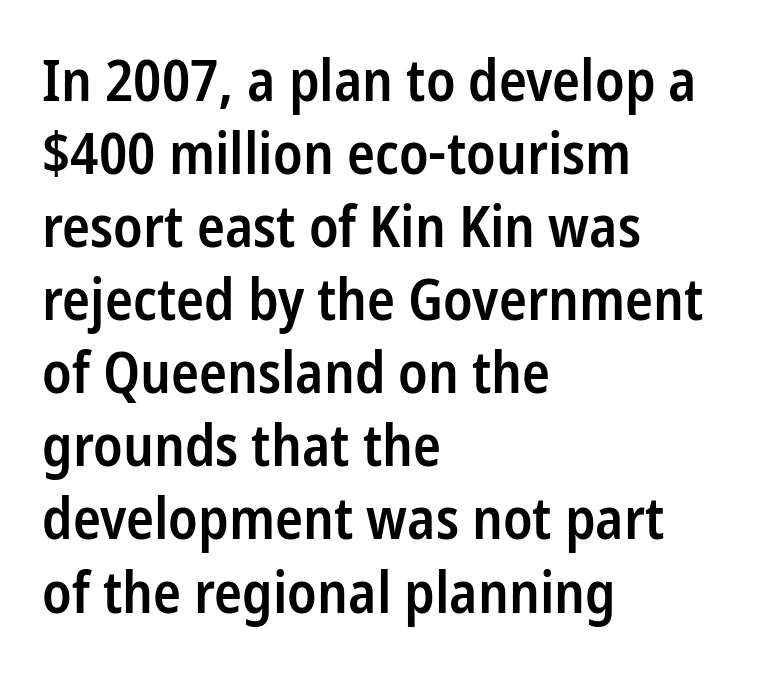
Here the glyphs are tracked normally, forming tight word shapes. Note the varied advance widths — an 'i' is clearly narrower than an 'm'. Regarding leading, the lines here are spaced in the standard way. The words here are not underlined. The rendering shows plain stroke endings on the letterforms — a sans-serif design.
